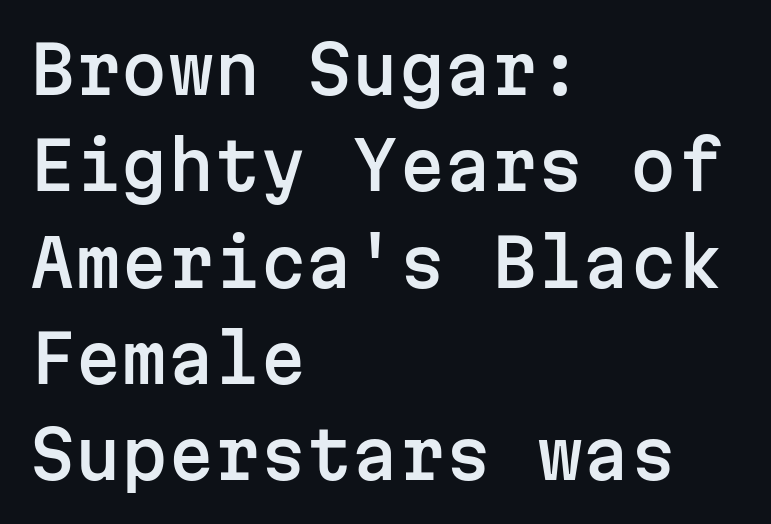
The image shows 66 px sans-serif type, upright, monospaced; set left-aligned, normal line spacing (1.46x), normal letter spacing, not underlined; low stroke contrast and a medium x-height.
